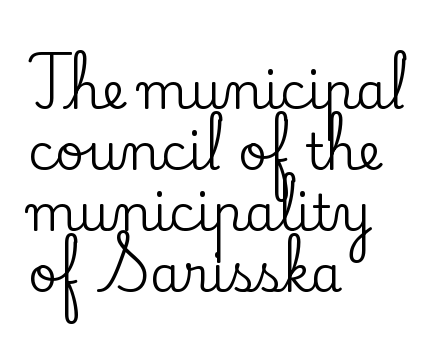
Q: Is the text italic (slanted)? A: No, it is upright.
Q: Is the typeface a serif or a sans-serif typeface? A: Serif.
Q: Is the text underlined? A: No.
Q: How is the paragraph aligned? A: Left-aligned.
Q: Is the spacing between letters normal or unusually wide? A: Normal.
Q: Width (condensed, normal, or wide)? A: Normal.
Q: Stroke contrast? A: Low.
Q: x-height? A: Small.
Q: Monospaced? A: No.
